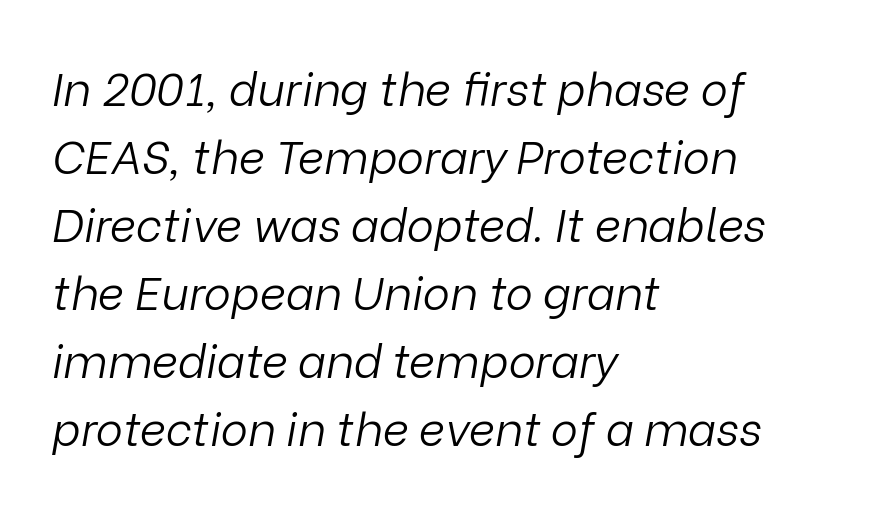
{"italic": "yes", "lean": "right", "slant_degrees": 9, "bold": "no", "weight": "light", "width": "normal", "stroke_contrast": "low", "x_height": "medium", "monospaced": "no", "underline": "no", "align": "left", "line_spacing": "normal", "line_spacing_ratio": 1.48, "letter_spacing": "normal", "letter_spacing_em": 0.0, "glyph_px": 46}
